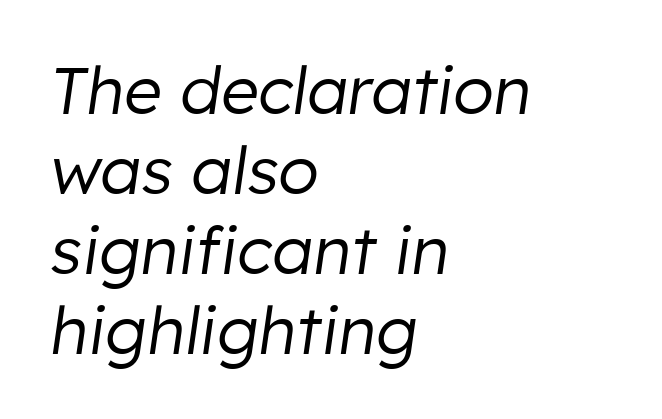
Q: Is the text bold? A: No.
Q: Is the text italic (slanted)? A: Yes, it leans right by about 8 degrees.
Q: Is the text underlined? A: No.
Q: How is the paragraph aligned? A: Left-aligned.
Q: Is the spacing between letters normal or unusually wide? A: Normal.
Q: Width (condensed, normal, or wide)? A: Normal.
Q: Stroke contrast? A: Low.
Q: x-height? A: Medium.
Q: Monospaced? A: No.
